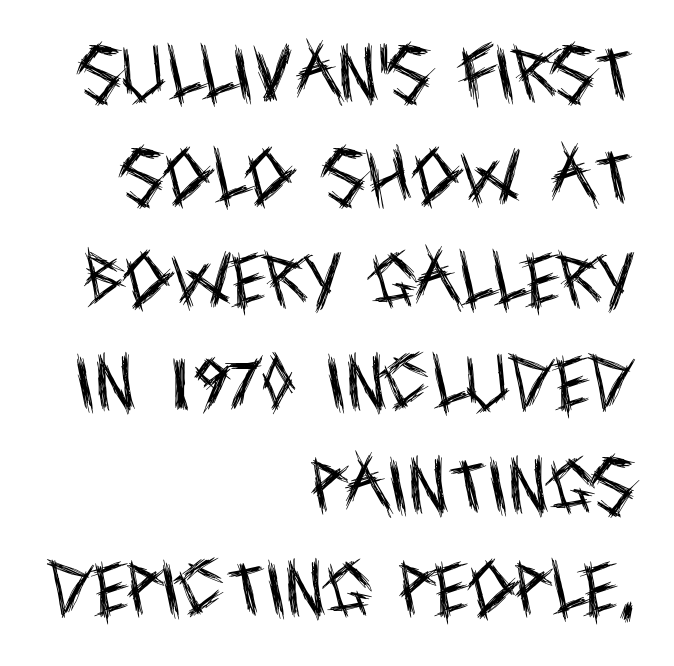
You can tell it's not italic because the verticals are truly vertical. Think of a printed novel: that variable character pitch is what you see here. Weight: in the light-to-regular range. A typesetter would label this face a sans. Letters rest on an invisible, unmarked baseline.
